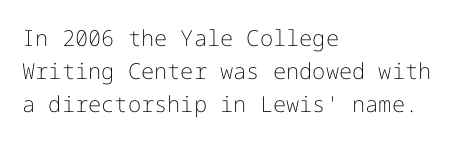
{"italic": "no", "bold": "no", "underline": "no", "align": "left", "line_spacing": "normal", "line_spacing_ratio": 1.51, "letter_spacing": "normal", "letter_spacing_em": 0.0, "glyph_px": 22}
